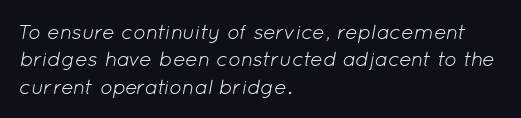
Stem width sits at or under what a default text font uses. The zone under the glyphs is completely vacant. The lines in this sample share a left origin and differ only in where they stop. Posture: slanted. Horizontal bands of white between lines are of average thickness.
